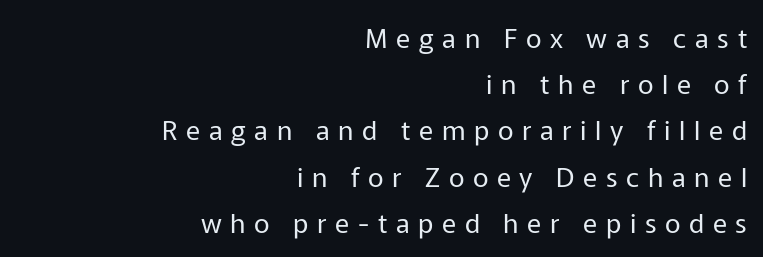
Casual observation: everything's shoved over to the right. The font's upright variant was chosen for this text. The letters look calm and open, with moderate or lighter stems. A bare baseline throughout the passage. The letterforms stand isolated, each surrounded by extra space.
